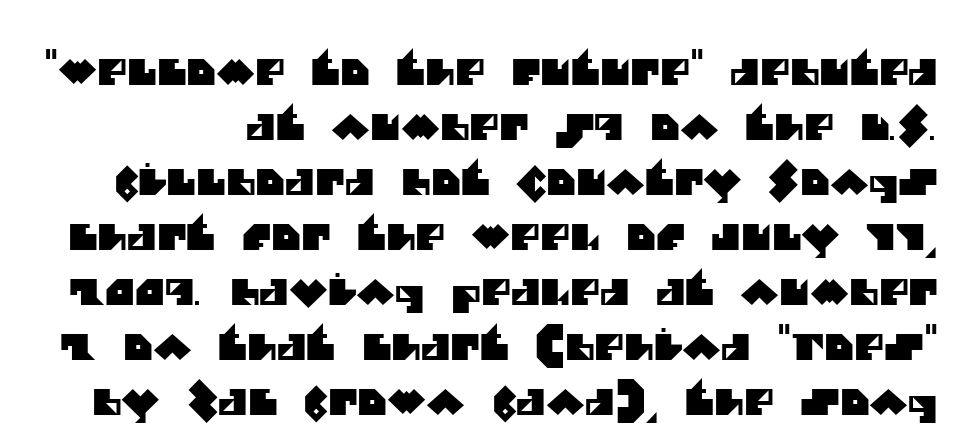
Q: Is the typeface a serif or a sans-serif typeface? A: Sans-serif.
Q: Is the text underlined? A: No.
Q: Is the spacing between letters normal or unusually wide? A: Normal.
Q: Is the spacing between lines tight, normal or loose? A: Normal.
Q: Width (condensed, normal, or wide)? A: Normal.
Q: Stroke contrast? A: Medium.
Q: x-height? A: Large.
Q: Monospaced? A: No.
